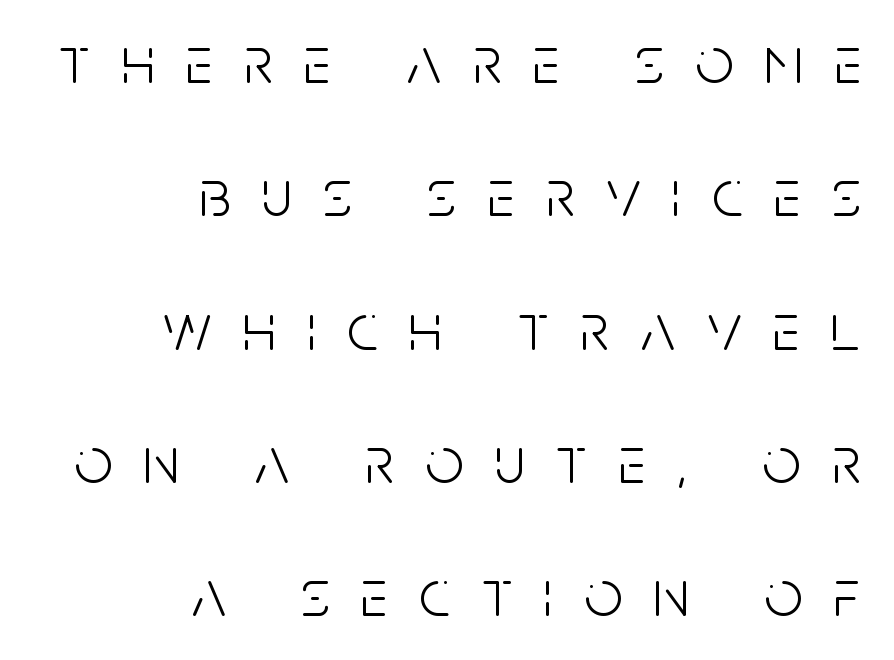
{"serif": "no", "italic": "no", "bold": "no", "weight": "light", "width": "condensed", "stroke_contrast": "low", "x_height": "large", "monospaced": "no", "underline": "no", "align": "right", "line_spacing": "loose", "line_spacing_ratio": 1.99, "letter_spacing": "wide", "letter_spacing_em": 0.47, "glyph_px": 67}
